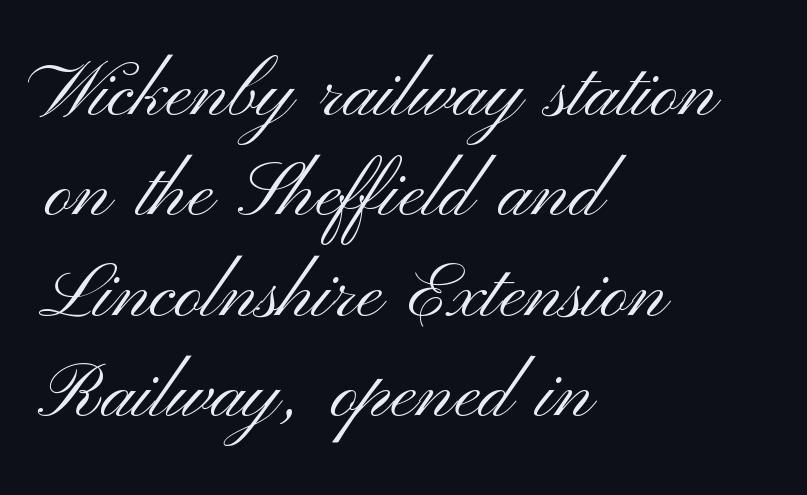
The image shows 76 px light, wide sans-serif type; set left-aligned, normal line spacing (1.32x), normal letter spacing, not underlined; medium stroke contrast and a small x-height.
